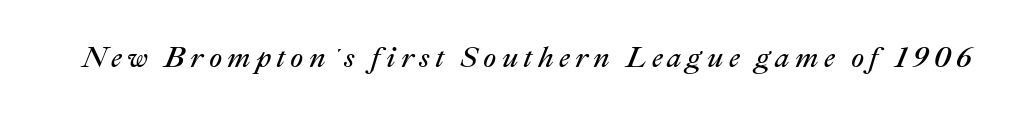
The image shows 29 px regular-weight type, italic (leaning right); set not underlined; medium stroke contrast and a medium x-height.
